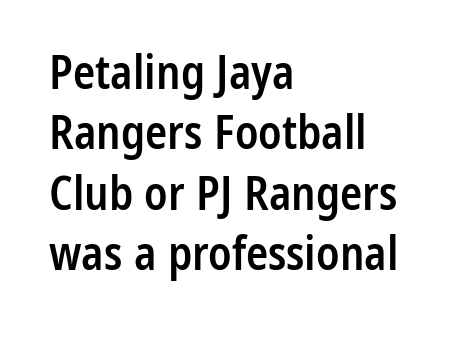
The image shows 46 px semibold, condensed sans-serif type, upright; set left-aligned, normal line spacing (1.31x), normal letter spacing, not underlined; low stroke contrast and a medium x-height.
